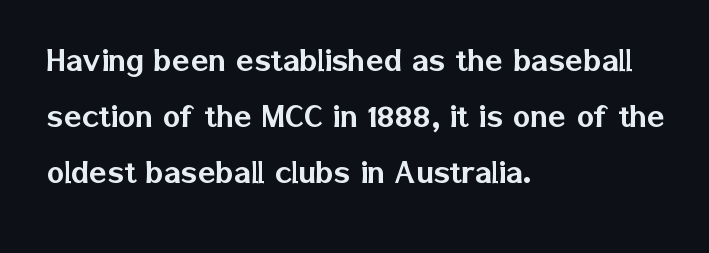
{"serif": "no", "italic": "no", "width": "normal", "stroke_contrast": "low", "x_height": "medium", "monospaced": "no", "underline": "no", "align": "left", "line_spacing": "normal", "line_spacing_ratio": 1.52, "letter_spacing": "normal", "letter_spacing_em": 0.0, "glyph_px": 37}
